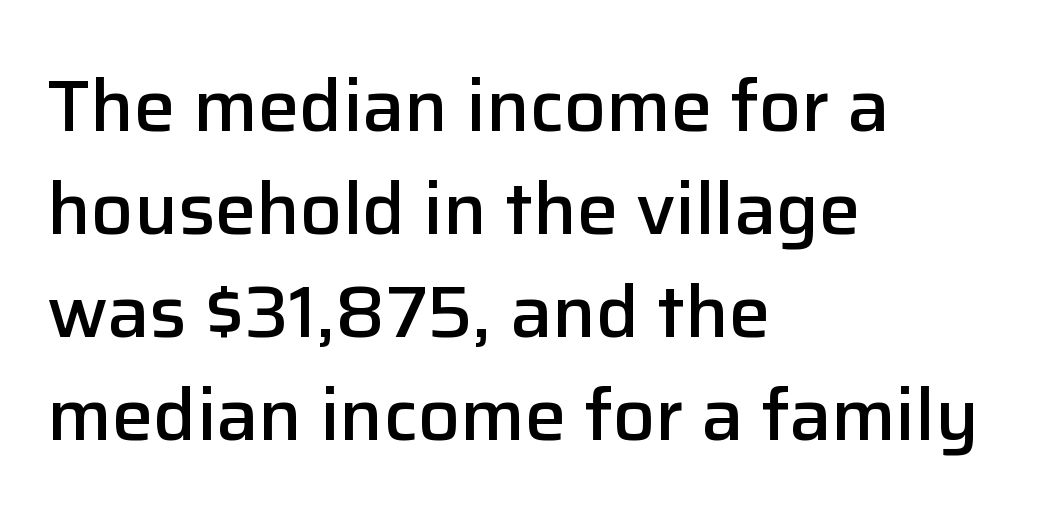
You could not count columns in this text — the font is proportionally spaced. Clear beneath every line of the passage. These lines are composed in type without serifs. The type sits square on the baseline with zero lean.
